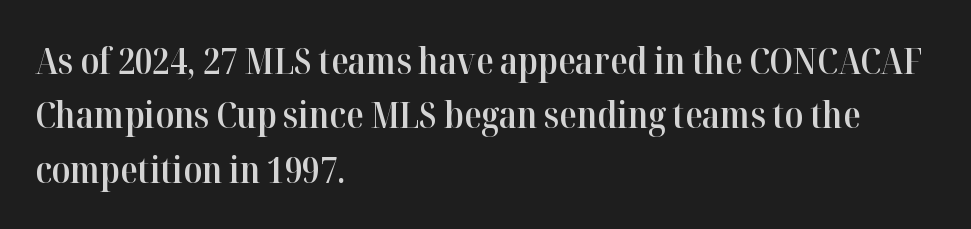
Does the lettering tilt? It doesn't — this is upright. Tracking value appears to be zero — textbook default spacing. The passage shown stacks its lines at a standard gap. The font is running at a semibold setting, under full bold. Regarding serifs, this sample has them. Here the designer chose a conventional face with non-uniform glyph widths.
